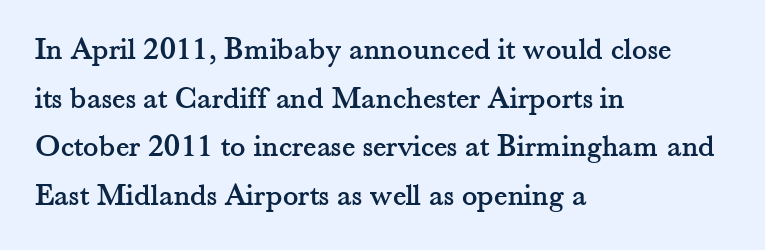
{"serif": "yes", "italic": "no", "width": "normal", "stroke_contrast": "medium", "x_height": "small", "monospaced": "no", "underline": "no", "align": "left", "line_spacing": "normal", "line_spacing_ratio": 1.52, "letter_spacing": "normal", "letter_spacing_em": 0.0, "glyph_px": 32}
